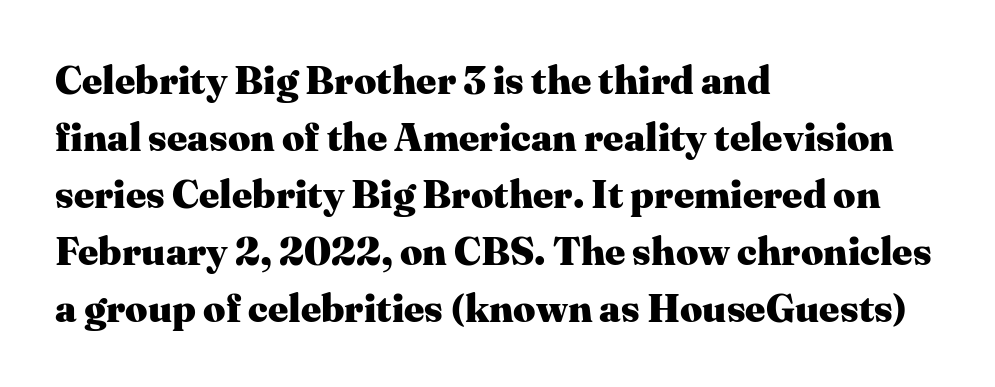
The image shows 39 px heavy serif type, upright; set left-aligned, normal line spacing (1.46x), normal letter spacing, not underlined; medium stroke contrast and a medium x-height.
